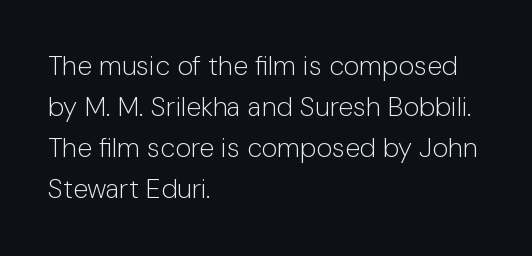
The image shows 27 px text type, upright; set left-aligned, normal line spacing (1.52x), normal letter spacing, not underlined.
